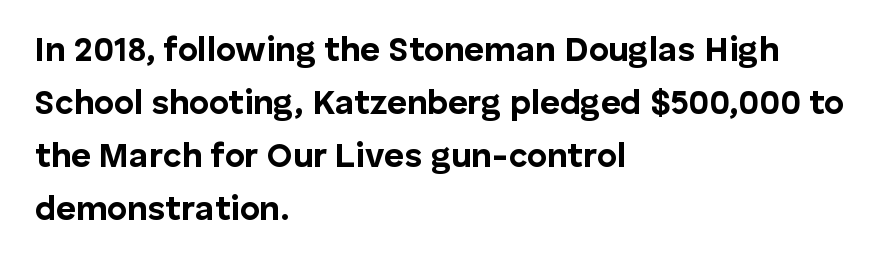
Q: Is the text bold? A: Yes.
Q: Is the text italic (slanted)? A: No, it is upright.
Q: Is the typeface a serif or a sans-serif typeface? A: Sans-serif.
Q: Is the text underlined? A: No.
Q: How is the paragraph aligned? A: Left-aligned.
Q: Is the spacing between letters normal or unusually wide? A: Normal.
Q: Is the spacing between lines tight, normal or loose? A: Normal.
Q: Width (condensed, normal, or wide)? A: Normal.
Q: Stroke contrast? A: Low.
Q: x-height? A: Medium.
Q: Monospaced? A: No.
